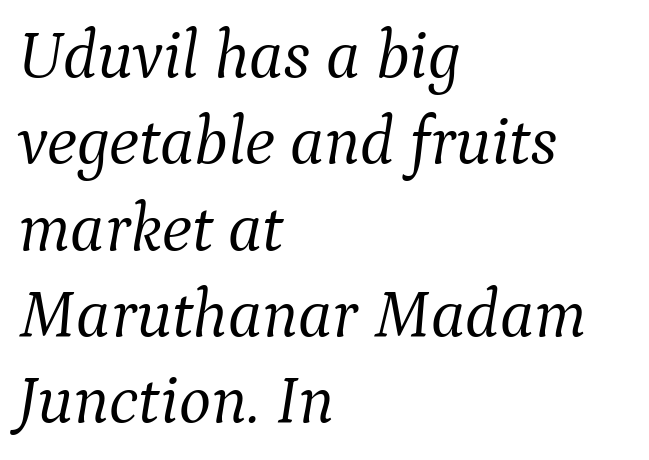
{"serif": "yes", "italic": "yes", "lean": "right", "slant_degrees": 9, "bold": "no", "weight": "light", "width": "normal", "stroke_contrast": "medium", "x_height": "medium", "monospaced": "no", "underline": "no", "align": "left", "line_spacing": "normal", "line_spacing_ratio": 1.27, "letter_spacing": "normal", "letter_spacing_em": 0.0, "glyph_px": 68}
